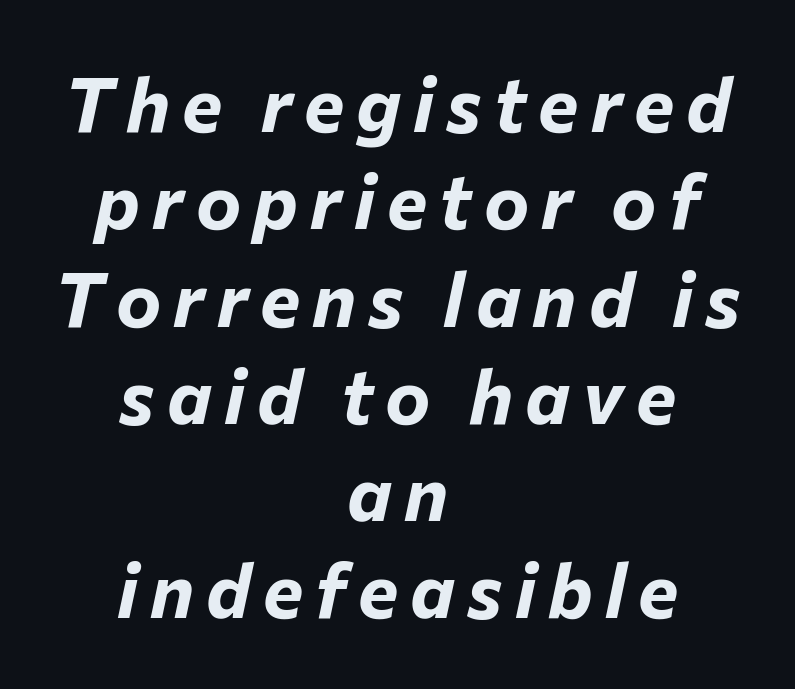
The image shows 76 px bold type, italic (leaning right); set centered, normal line spacing (1.28x), not underlined; low stroke contrast and a medium x-height.
